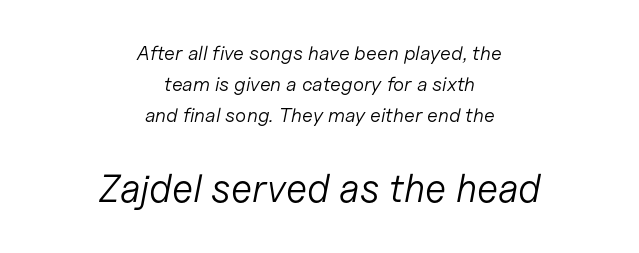
{"italic": "yes", "lean": "right", "slant_degrees": 11, "bold": "no", "weight": "light", "width": "normal", "stroke_contrast": "low", "x_height": "medium", "monospaced": "no", "underline": "no", "align": "center", "line_spacing": "normal", "line_spacing_ratio": 1.55, "letter_spacing": "normal", "letter_spacing_em": 0.0, "larger_block": "second", "size_ratio": 1.95, "glyph_px": 39}
